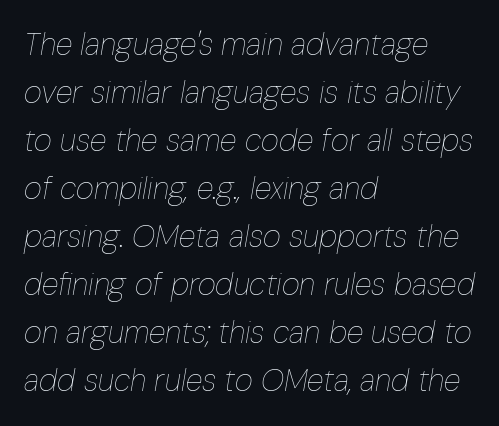
{"italic": "yes", "lean": "right", "slant_degrees": 10, "bold": "no", "weight": "thin", "width": "condensed", "stroke_contrast": "low", "x_height": "medium", "monospaced": "no", "underline": "no", "align": "left", "line_spacing": "normal", "line_spacing_ratio": 1.55, "letter_spacing": "normal", "letter_spacing_em": 0.0, "glyph_px": 31}
